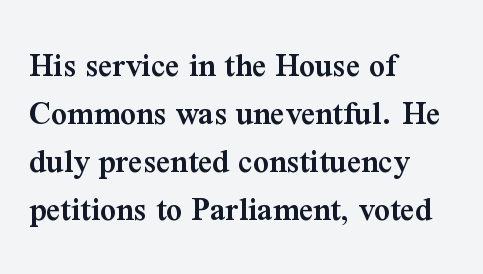
{"serif": "yes", "italic": "no", "bold": "semi", "weight": "semibold", "width": "normal", "stroke_contrast": "medium", "x_height": "medium", "monospaced": "no", "underline": "no", "align": "left", "line_spacing": "normal", "line_spacing_ratio": 1.37, "letter_spacing": "normal", "letter_spacing_em": 0.0, "glyph_px": 35}
